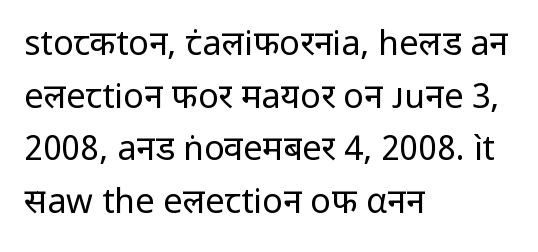
{"serif": "no", "italic": "no", "bold": "no", "weight": "regular", "width": "normal", "stroke_contrast": "low", "x_height": "medium", "monospaced": "no", "underline": "no", "align": "left", "line_spacing": "normal", "line_spacing_ratio": 1.55, "letter_spacing": "normal", "letter_spacing_em": 0.0, "glyph_px": 34}
